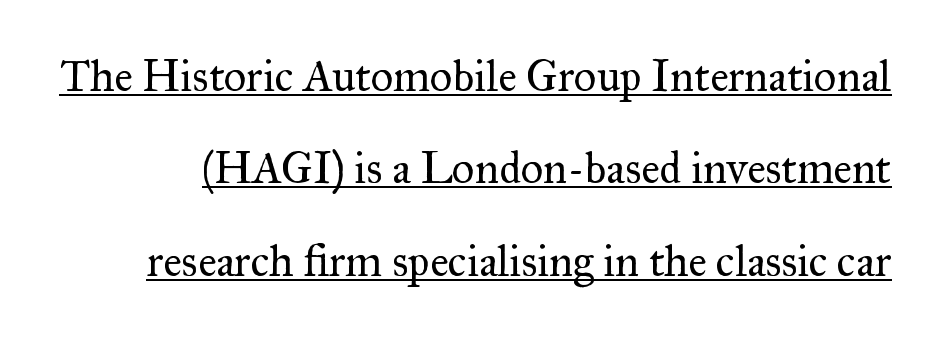
{"serif": "yes", "italic": "no", "bold": "no", "weight": "regular", "width": "normal", "stroke_contrast": "medium", "x_height": "small", "monospaced": "no", "underline": "yes", "line_spacing": "loose", "line_spacing_ratio": 2.1, "letter_spacing": "normal", "letter_spacing_em": 0.0, "glyph_px": 44}
